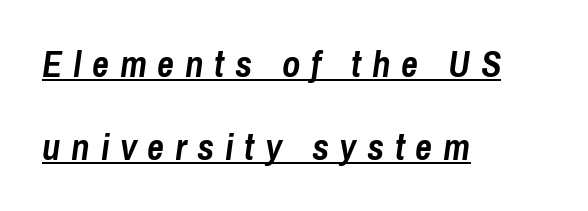
Q: Is the text bold? A: Yes.
Q: Is the text italic (slanted)? A: Yes, it leans right by about 8 degrees.
Q: Is the text underlined? A: Yes.
Q: How is the paragraph aligned? A: Left-aligned.
Q: Is the spacing between letters normal or unusually wide? A: Unusually wide.
Q: Is the spacing between lines tight, normal or loose? A: Loose.
Q: Width (condensed, normal, or wide)? A: Condensed.
Q: Stroke contrast? A: Low.
Q: x-height? A: Medium.
Q: Monospaced? A: No.
